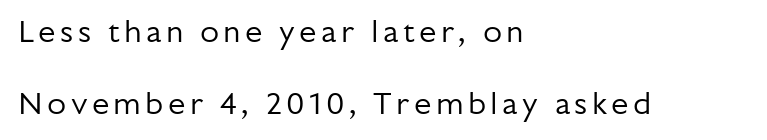
The image shows 31 px regular-weight sans-serif type, upright; set left-aligned, loose line spacing (2.31x), not underlined; low stroke contrast and a medium x-height.
